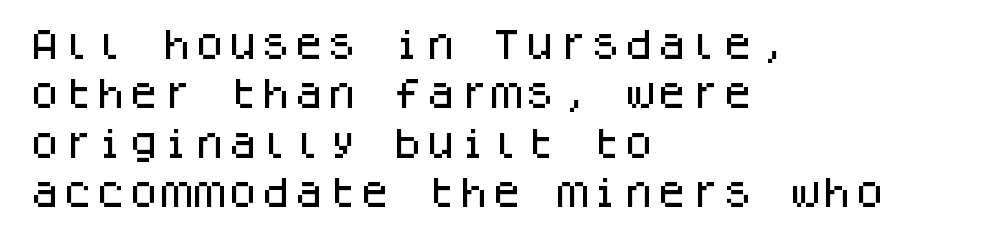
Standard letterfit; no display-style spreading of the glyphs. Typeset ragged right — the left edge is the straight one. This sample has the even, mechanical cadence of fixed-width lettering. These lines are composed in type without serifs. The rows are spaced the way most documents space them.
